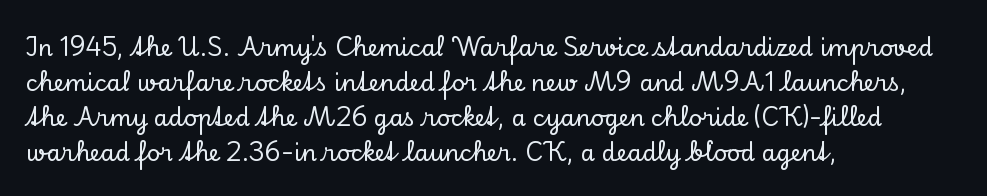
The image shows 23 px text type, upright; set left-aligned, normal line spacing (1.52x), normal letter spacing, not underlined.
